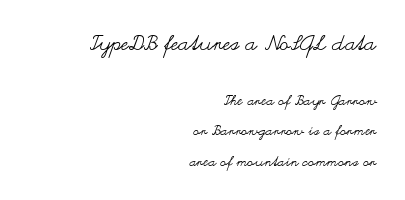
Which chunk is bigger? The first one — the top block dwarfs the bottom. Spacing between characters is what you'd get straight out of the box. Regarding leading, the lines here are spaced well apart.
